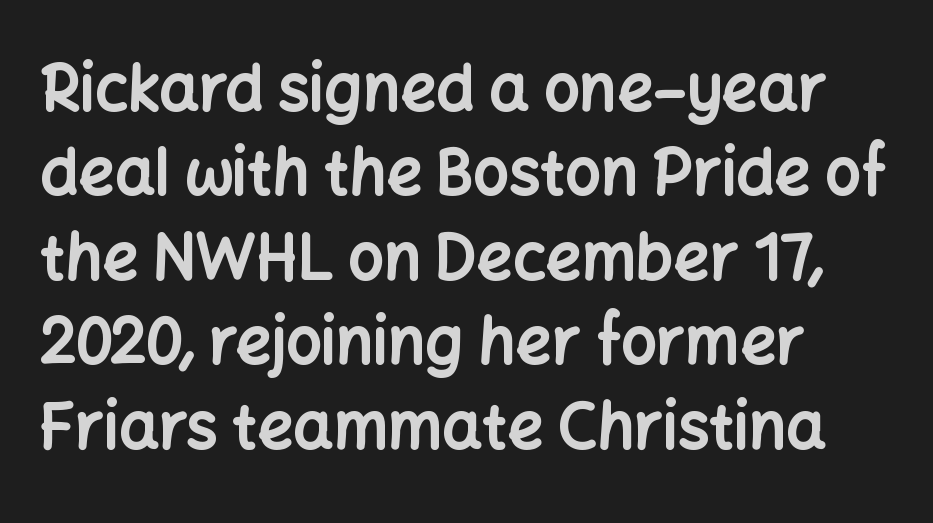
The image shows 63 px bold sans-serif type, upright; set left-aligned, normal line spacing (1.34x), normal letter spacing, not underlined; low stroke contrast and a medium x-height.
